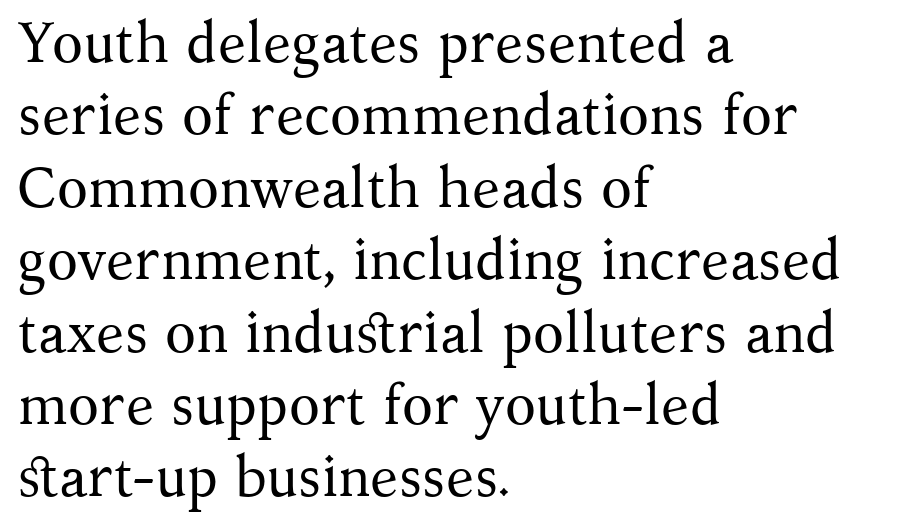
Posture: upright roman. No heavy texture on the line: the type isn't bold. Has an underline been added? It has not. Characters follow at the spacing the type designer built in. The paragraph has a hard left edge and a soft right edge.
